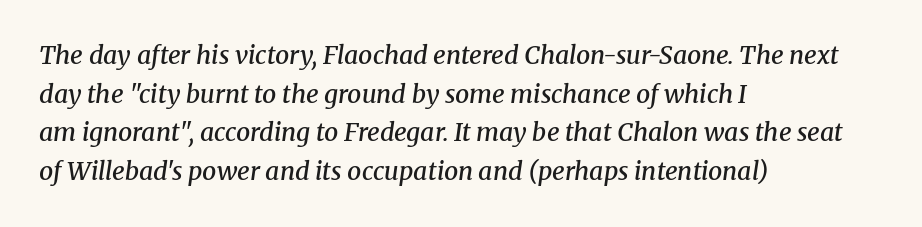
The image shows 25 px text type, italic (leaning right); set left-aligned, normal line spacing (1.55x), normal letter spacing, not underlined.
